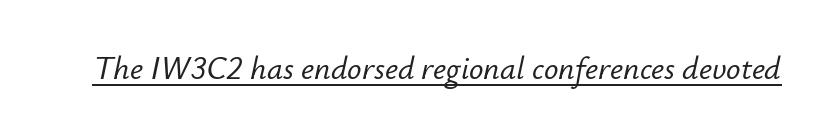
The image shows 32 px text type, italic (leaning right); set normal letter spacing, underlined; low stroke contrast and a small x-height.
